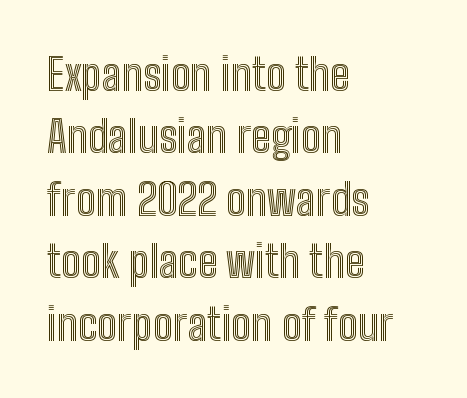
Q: Is the text italic (slanted)? A: No, it is upright.
Q: Is the text underlined? A: No.
Q: How is the paragraph aligned? A: Left-aligned.
Q: Is the spacing between letters normal or unusually wide? A: Normal.
Q: Is the spacing between lines tight, normal or loose? A: Normal.
Q: Width (condensed, normal, or wide)? A: Condensed.
Q: x-height? A: Medium.
Q: Monospaced? A: No.
